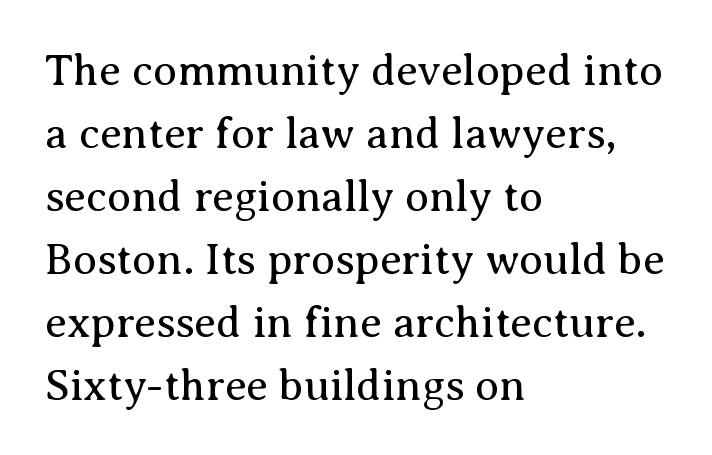
A typesetter would call this zero additional tracking. Stems here are at most as thick as an everyday book face. Note the varied advance widths — an 'i' is clearly narrower than an 'm'. Does the copy run flush right? No — it runs flush left.
